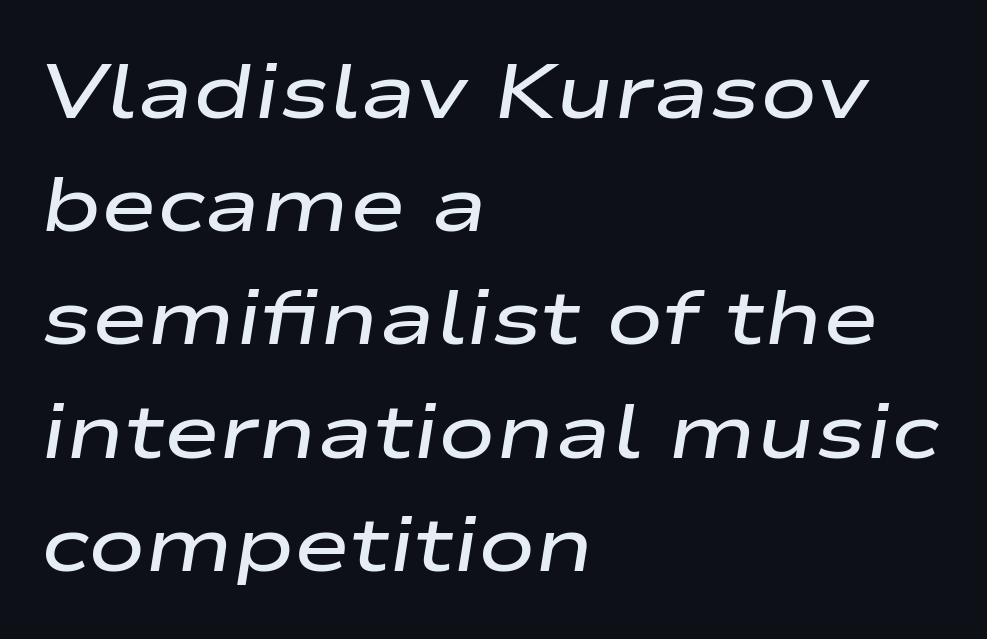
The image shows 76 px semibold, wide type, italic (leaning right); set left-aligned, normal line spacing (1.49x), normal letter spacing, not underlined; low stroke contrast and a medium x-height.
